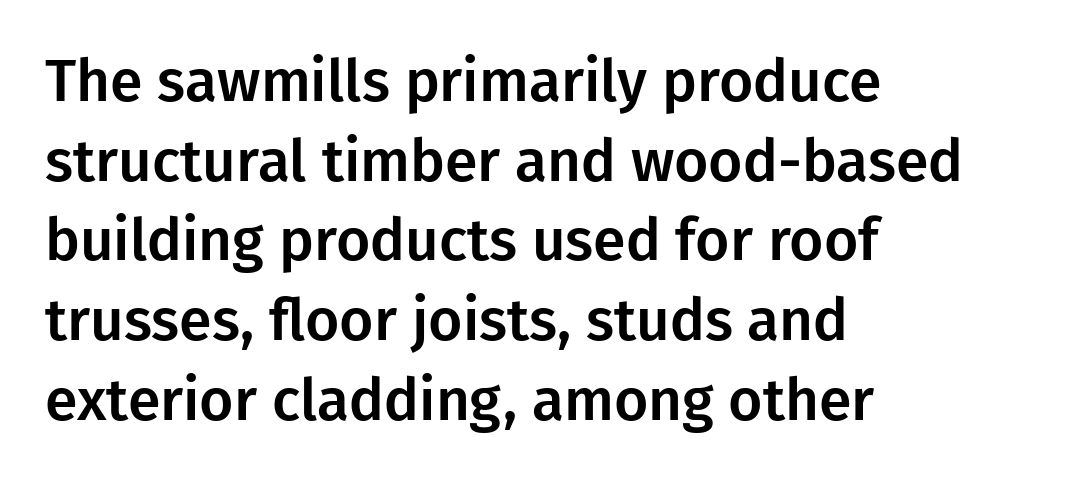
Q: Is the text italic (slanted)? A: No, it is upright.
Q: Is the typeface a serif or a sans-serif typeface? A: Sans-serif.
Q: Is the text underlined? A: No.
Q: How is the paragraph aligned? A: Left-aligned.
Q: Is the spacing between letters normal or unusually wide? A: Normal.
Q: Is the spacing between lines tight, normal or loose? A: Normal.
Q: Width (condensed, normal, or wide)? A: Normal.
Q: Stroke contrast? A: Low.
Q: x-height? A: Medium.
Q: Monospaced? A: No.
